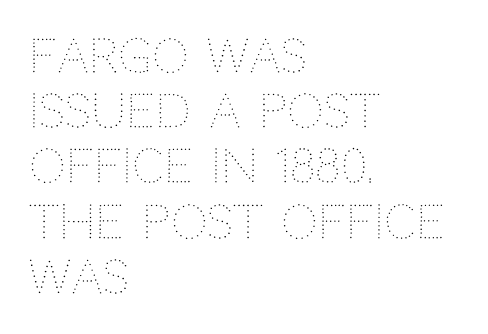
Q: Is the text bold? A: No.
Q: Is the text italic (slanted)? A: No, it is upright.
Q: Is the text underlined? A: No.
Q: How is the paragraph aligned? A: Left-aligned.
Q: Is the spacing between letters normal or unusually wide? A: Normal.
Q: Width (condensed, normal, or wide)? A: Normal.
Q: Stroke contrast? A: Medium.
Q: x-height? A: Large.
Q: Monospaced? A: No.
